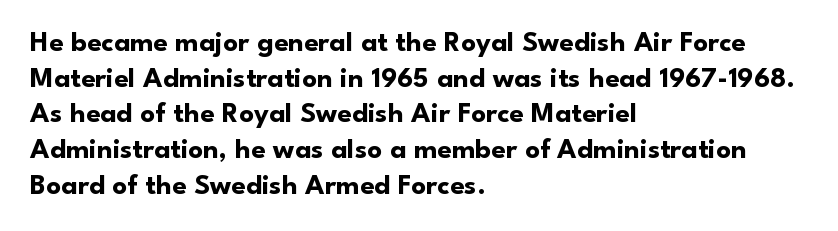
The image shows 29 px bold sans-serif type, upright; set left-aligned, line spacing 1.23x, normal letter spacing, not underlined; low stroke contrast and a small x-height.
